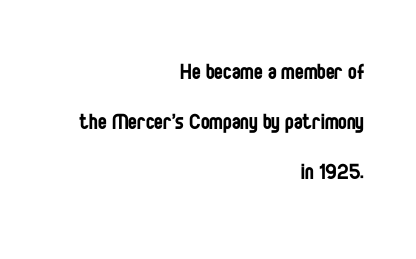
The image shows 26 px text type, upright; set right-aligned, loose line spacing (1.93x), normal letter spacing, not underlined.
